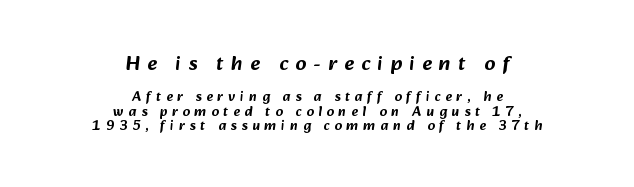
Q: Is the text underlined? A: No.
Q: How is the paragraph aligned? A: Centered.
Q: Is the spacing between letters normal or unusually wide? A: Unusually wide.
Q: Is the spacing between lines tight, normal or loose? A: Tight.
Q: Which block of text is set in a larger size, the first (top) or the second (bottom)? A: The first (top) one.
